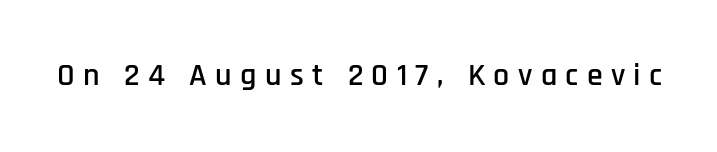
Q: Is the text italic (slanted)? A: No, it is upright.
Q: Is the typeface a serif or a sans-serif typeface? A: Sans-serif.
Q: Is the text underlined? A: No.
Q: Is the spacing between letters normal or unusually wide? A: Unusually wide.
Q: Width (condensed, normal, or wide)? A: Condensed.
Q: Stroke contrast? A: Low.
Q: x-height? A: Large.
Q: Monospaced? A: No.
